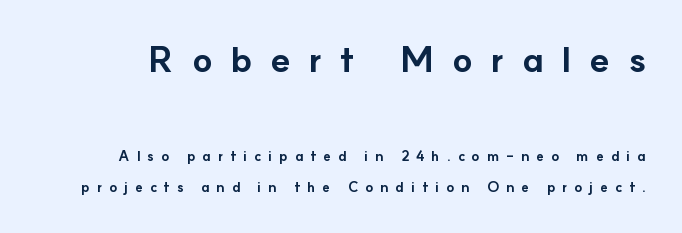
The image shows 36 px bold sans-serif type, upright; set loose line spacing (2.27x), unusually wide letter spacing (+0.5 em), not underlined; the first (top) block is 2.57x larger; low stroke contrast and a small x-height.
